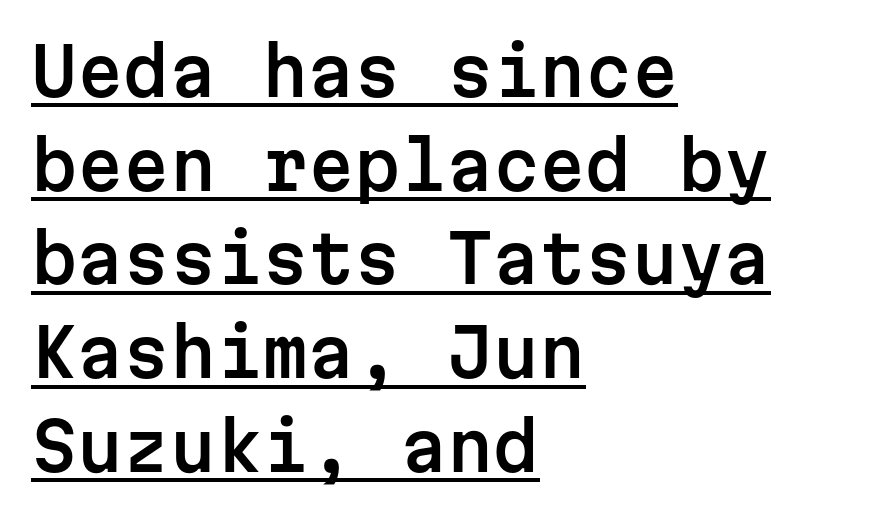
The image shows 66 px sans-serif type, upright, monospaced; set left-aligned, normal line spacing (1.42x), normal letter spacing, underlined; low stroke contrast and a medium x-height.
